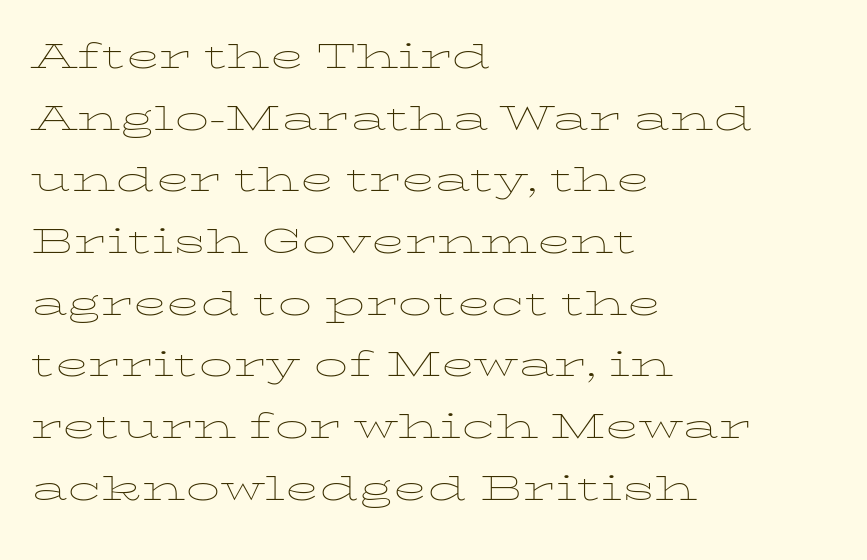
{"italic": "no", "bold": "no", "weight": "thin", "width": "wide", "stroke_contrast": "low", "x_height": "medium", "monospaced": "no", "underline": "no", "align": "left", "line_spacing": "normal", "line_spacing_ratio": 1.37, "letter_spacing": "normal", "letter_spacing_em": 0.0, "glyph_px": 45}
